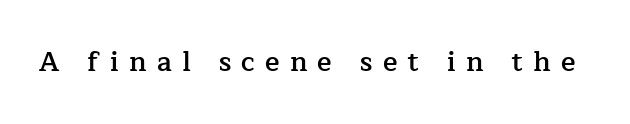
{"italic": "no", "bold": "semi", "underline": "no", "letter_spacing": "wide", "letter_spacing_em": 0.38, "glyph_px": 27}
